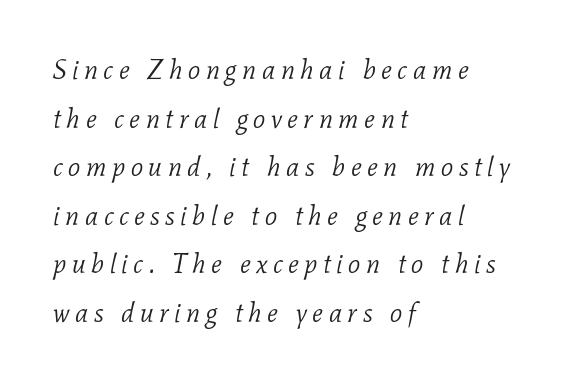
{"italic": "yes", "lean": "right", "slant_degrees": 11, "bold": "no", "underline": "no", "align": "left", "line_spacing_ratio": 1.8, "letter_spacing": "wide", "letter_spacing_em": 0.2, "glyph_px": 27}
